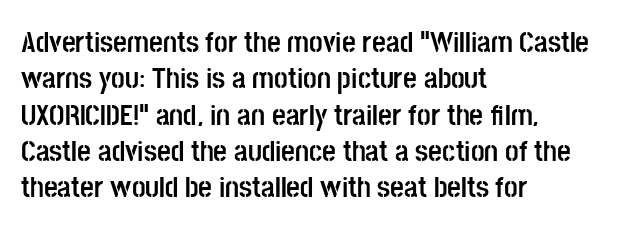
The image shows 30 px semibold, condensed sans-serif type, upright; set left-aligned, line spacing 1.21x, normal letter spacing, not underlined; low stroke contrast and a large x-height.
